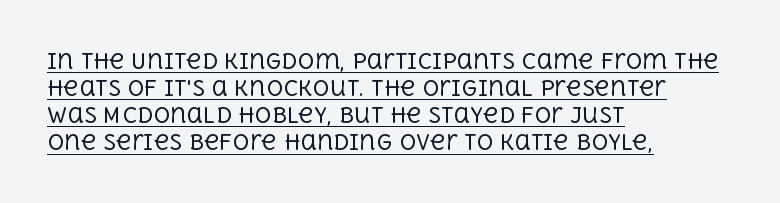
Teacher's note: observe the even left margin — that is flush-left alignment. Notice how the stems are strictly vertical — no italics here. In designer terms, the underline attribute is active on this setting. A typesetter would call this leading conventional body-copy spacing.
